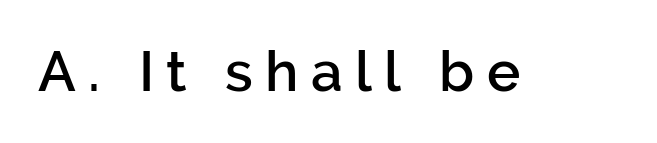
Q: Is the text bold? A: Semi-bold.
Q: Is the text italic (slanted)? A: No, it is upright.
Q: Is the typeface a serif or a sans-serif typeface? A: Sans-serif.
Q: Is the text underlined? A: No.
Q: Is the spacing between letters normal or unusually wide? A: Unusually wide.
Q: Width (condensed, normal, or wide)? A: Normal.
Q: Stroke contrast? A: Low.
Q: x-height? A: Medium.
Q: Monospaced? A: No.
